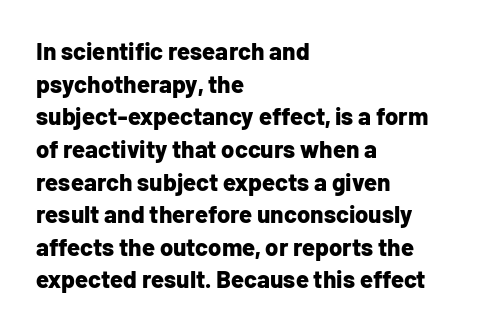
The image shows 24 px bold type, upright; set left-aligned, normal line spacing (1.36x), normal letter spacing, not underlined.
